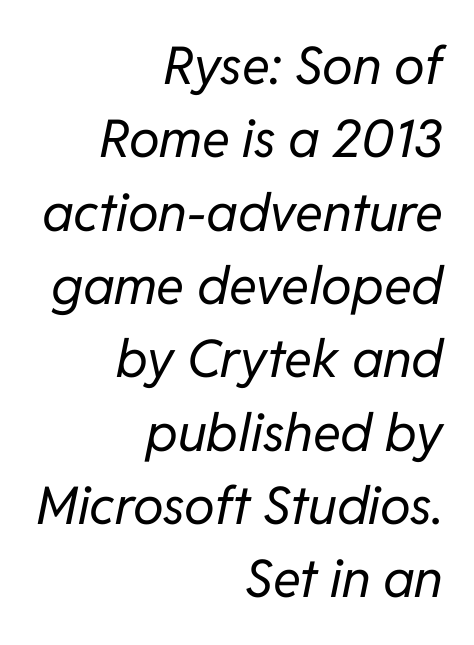
Yep, that's italic — everything's leaning. Varying glyph widths throughout — classic text-font behaviour. The face used here is rendered with its standard letterfit. Does the copy run flush right? Yes — the right margin is perfectly even. Letters rest on an invisible, unmarked baseline.
